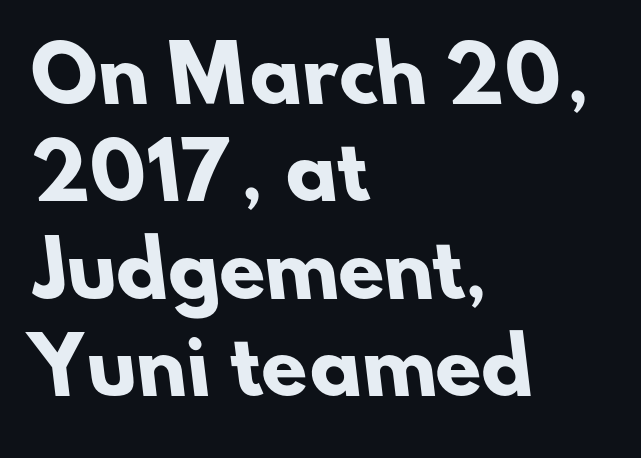
The image shows 75 px heavy sans-serif type; set left-aligned, normal line spacing (1.3x), normal letter spacing, not underlined; low stroke contrast and a small x-height.
